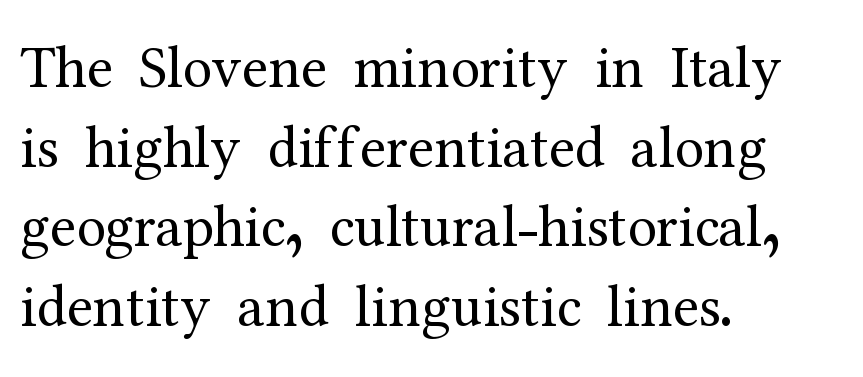
The image shows 59 px regular-weight serif type, upright; set left-aligned, normal line spacing (1.35x), normal letter spacing, not underlined; medium stroke contrast and a medium x-height.
